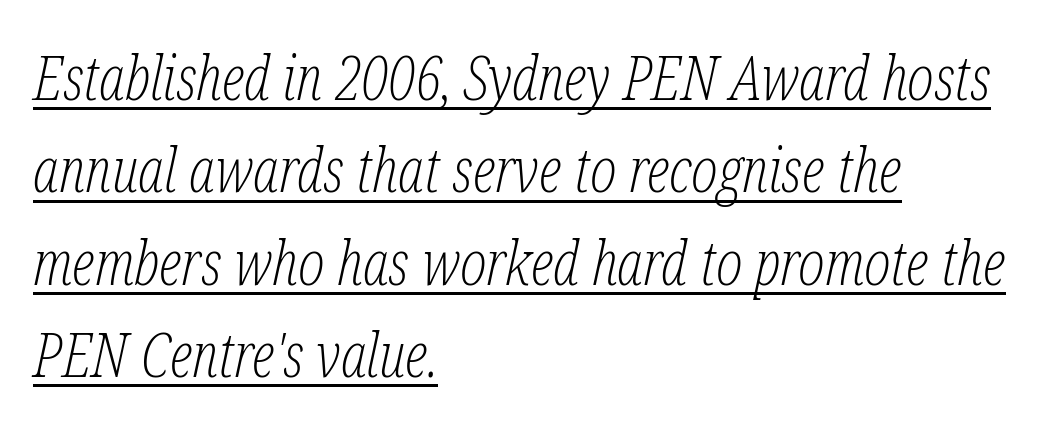
The image shows 62 px light, condensed serif type, italic (leaning right); set left-aligned, normal line spacing (1.49x), normal letter spacing, underlined; low stroke contrast and a medium x-height.
